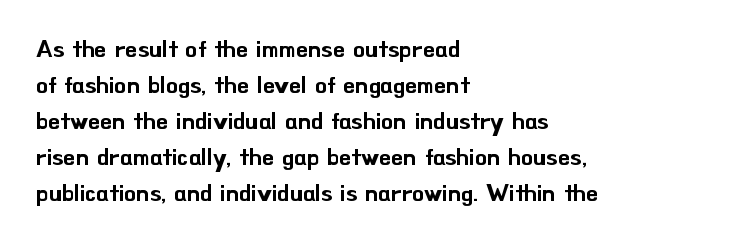
{"italic": "no", "underline": "no", "align": "left", "line_spacing": "normal", "line_spacing_ratio": 1.5, "letter_spacing": "normal", "letter_spacing_em": 0.0, "glyph_px": 24}
